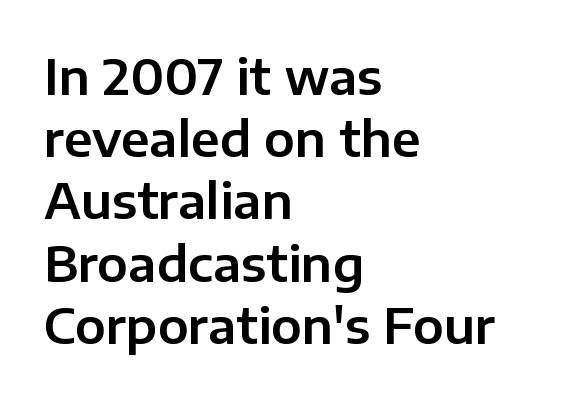
Q: Is the text italic (slanted)? A: No, it is upright.
Q: Is the typeface a serif or a sans-serif typeface? A: Sans-serif.
Q: Is the text underlined? A: No.
Q: How is the paragraph aligned? A: Left-aligned.
Q: Is the spacing between letters normal or unusually wide? A: Normal.
Q: Is the spacing between lines tight, normal or loose? A: Normal.
Q: Width (condensed, normal, or wide)? A: Normal.
Q: Stroke contrast? A: Low.
Q: x-height? A: Medium.
Q: Monospaced? A: No.
